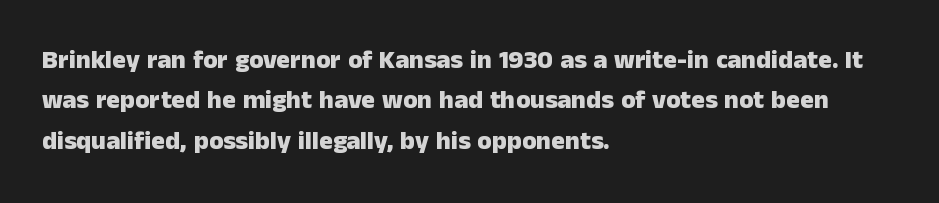
Q: Is the text bold? A: Yes.
Q: Is the text italic (slanted)? A: No, it is upright.
Q: Is the text underlined? A: No.
Q: How is the paragraph aligned? A: Left-aligned.
Q: Is the spacing between letters normal or unusually wide? A: Normal.
Q: Is the spacing between lines tight, normal or loose? A: Normal.
